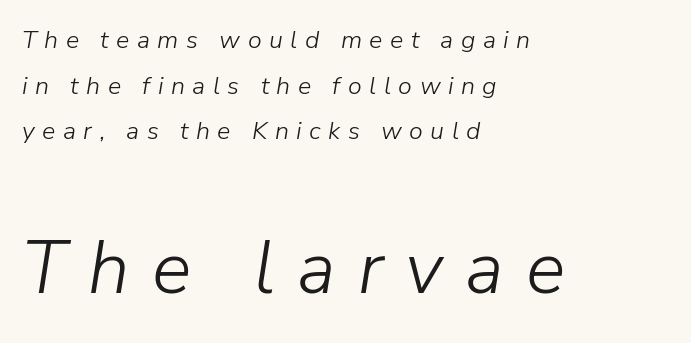
The image shows 74 px light type, italic (leaning right); set left-aligned, line spacing 1.83x, unusually wide letter spacing (+0.3 em), not underlined; the second (bottom) block is 2.96x larger; low stroke contrast and a medium x-height.
